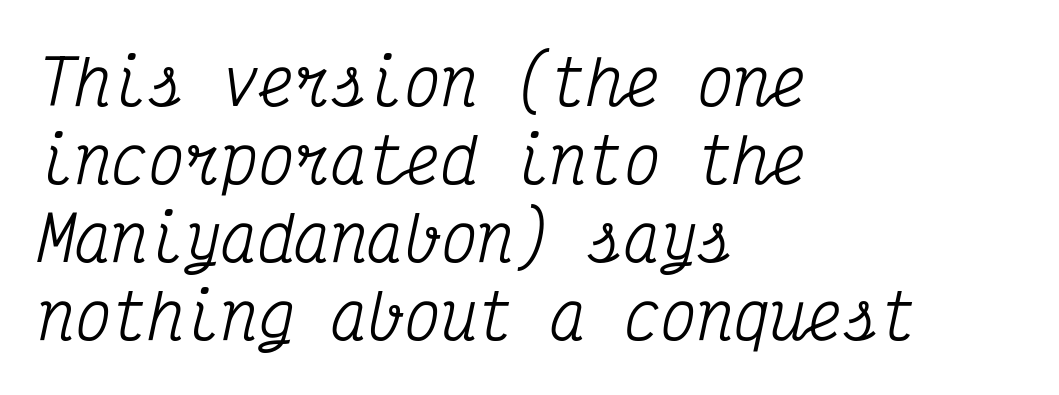
{"serif": "yes", "italic": "yes", "lean": "right", "slant_degrees": 12, "width": "condensed", "stroke_contrast": "medium", "x_height": "medium", "monospaced": "yes", "underline": "no", "align": "left", "line_spacing": "normal", "line_spacing_ratio": 1.28, "letter_spacing": "normal", "letter_spacing_em": 0.0, "glyph_px": 61}
